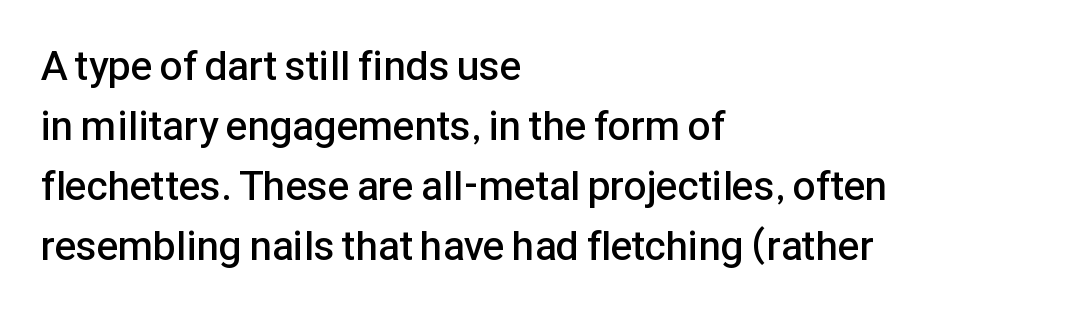
Q: Is the text bold? A: Semi-bold.
Q: Is the text italic (slanted)? A: No, it is upright.
Q: Is the typeface a serif or a sans-serif typeface? A: Sans-serif.
Q: Is the text underlined? A: No.
Q: How is the paragraph aligned? A: Left-aligned.
Q: Is the spacing between letters normal or unusually wide? A: Normal.
Q: Is the spacing between lines tight, normal or loose? A: Normal.
Q: Width (condensed, normal, or wide)? A: Normal.
Q: Stroke contrast? A: Low.
Q: x-height? A: Medium.
Q: Monospaced? A: No.
